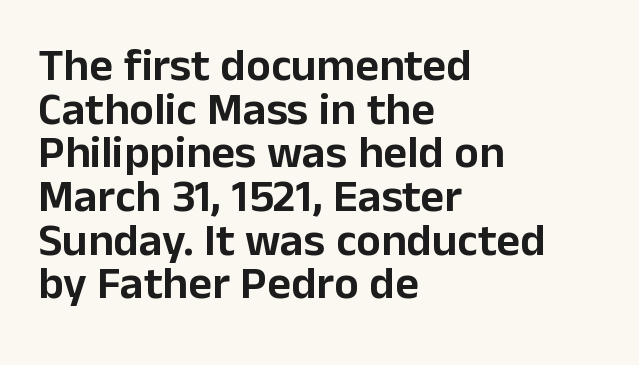
{"serif": "no", "italic": "no", "width": "normal", "stroke_contrast": "low", "x_height": "medium", "monospaced": "no", "underline": "no", "align": "left", "line_spacing": "tight", "line_spacing_ratio": 0.95, "letter_spacing": "normal", "letter_spacing_em": 0.0, "glyph_px": 46}
